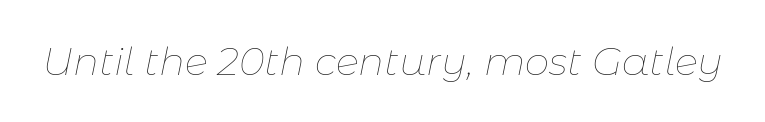
{"italic": "yes", "lean": "right", "slant_degrees": 11, "bold": "no", "weight": "thin", "width": "normal", "stroke_contrast": "low", "x_height": "medium", "monospaced": "no", "underline": "no", "letter_spacing": "normal", "letter_spacing_em": 0.0, "glyph_px": 39}
